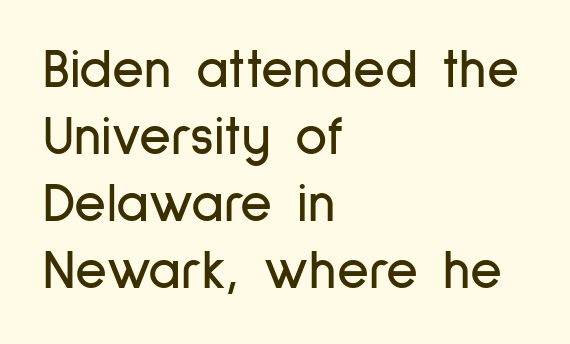
The image shows 55 px condensed sans-serif type, upright; set left-aligned, line spacing 1.22x, normal letter spacing, not underlined; low stroke contrast and a medium x-height.
